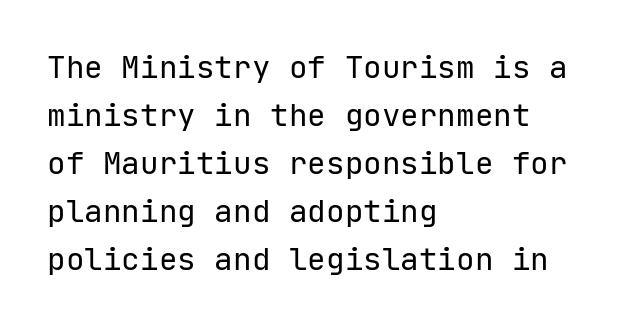
Q: Is the text bold? A: No.
Q: Is the text italic (slanted)? A: No, it is upright.
Q: Is the typeface a serif or a sans-serif typeface? A: Sans-serif.
Q: Is the text underlined? A: No.
Q: How is the paragraph aligned? A: Left-aligned.
Q: Is the spacing between letters normal or unusually wide? A: Normal.
Q: Is the spacing between lines tight, normal or loose? A: Normal.
Q: Width (condensed, normal, or wide)? A: Normal.
Q: Stroke contrast? A: Low.
Q: x-height? A: Medium.
Q: Monospaced? A: Yes.
